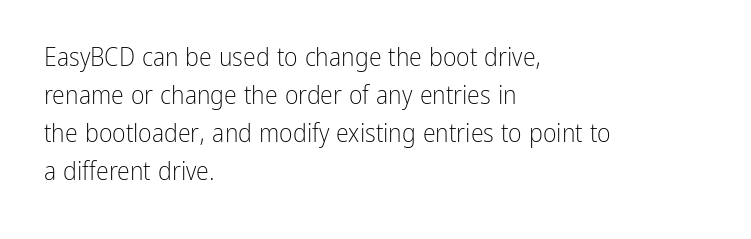
Q: Is the text bold? A: No.
Q: Is the text italic (slanted)? A: No, it is upright.
Q: Is the text underlined? A: No.
Q: How is the paragraph aligned? A: Left-aligned.
Q: Is the spacing between letters normal or unusually wide? A: Normal.
Q: Is the spacing between lines tight, normal or loose? A: Normal.
